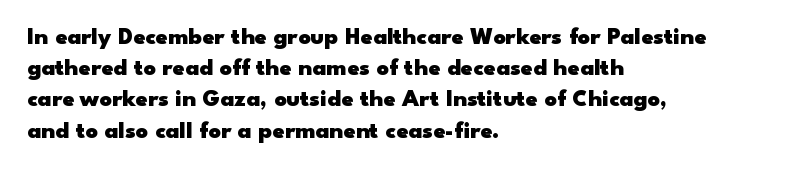
Every letter is thick-stroked: bold, no question. Line starts are locked; line ends wander. What's the leading like? Ordinary, nothing unusual. Glance below the letters and you will spot only blank space.
